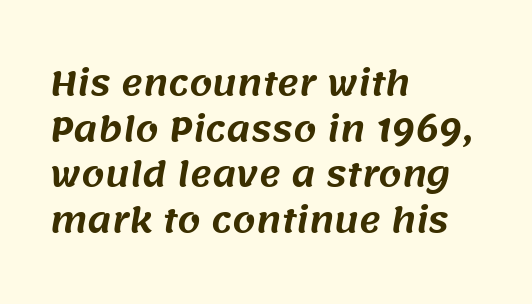
The image shows 33 px sans-serif type; set left-aligned, normal line spacing (1.38x), normal letter spacing, not underlined; medium stroke contrast and a large x-height.
